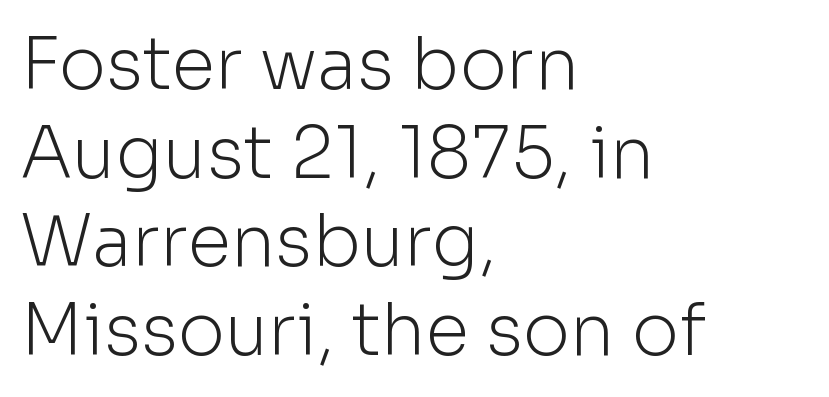
Posture: straight, roman, zero tilt. The characters are drawn with everyday or finer stroke widths. Descenders are the only things crossing below the line. The lines in this sample share a left origin and differ only in where they stop.
